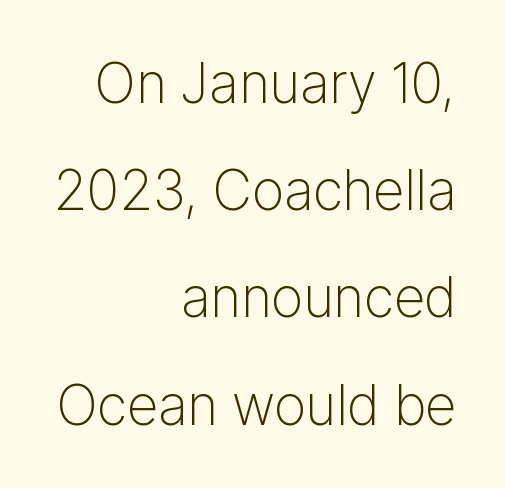
Q: Is the text bold? A: No.
Q: Is the text italic (slanted)? A: No, it is upright.
Q: Is the typeface a serif or a sans-serif typeface? A: Sans-serif.
Q: Is the text underlined? A: No.
Q: How is the paragraph aligned? A: Right-aligned.
Q: Is the spacing between letters normal or unusually wide? A: Normal.
Q: Is the spacing between lines tight, normal or loose? A: Loose.
Q: Width (condensed, normal, or wide)? A: Normal.
Q: Stroke contrast? A: Low.
Q: x-height? A: Medium.
Q: Monospaced? A: No.
